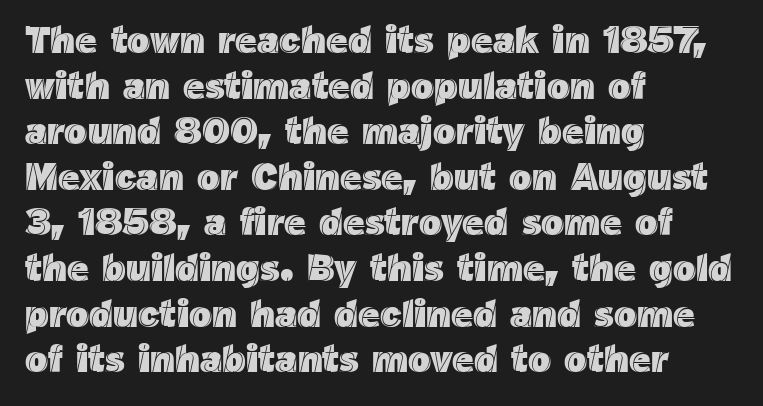
{"italic": "no", "width": "normal", "x_height": "medium", "monospaced": "no", "underline": "no", "align": "left", "line_spacing_ratio": 1.2, "letter_spacing": "normal", "letter_spacing_em": 0.0, "glyph_px": 38}
